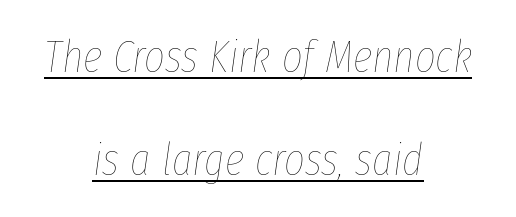
Beneath each row of characters lies a ruled line. These lines are rendered in a variable-pitch font. Nobody touched the tracking dial on this one. Each stroke keeps to a modest, everyday thickness or less.
